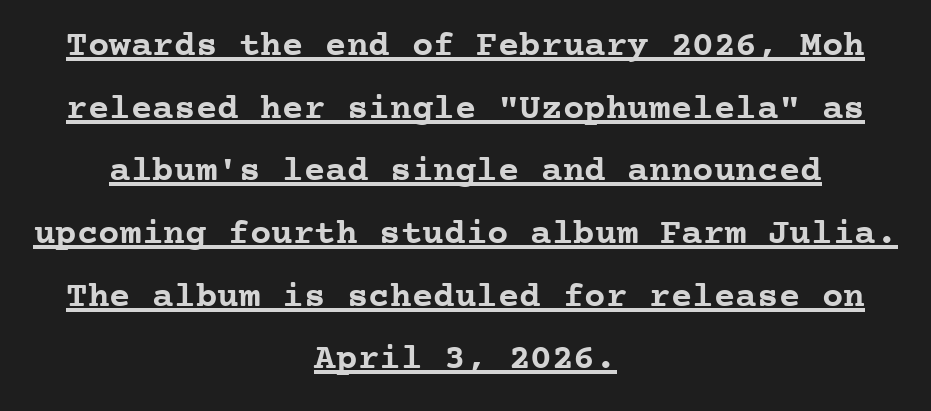
The image shows 36 px semibold serif type, upright, monospaced; set centered, line spacing 1.74x, normal letter spacing, underlined; low stroke contrast and a medium x-height.
